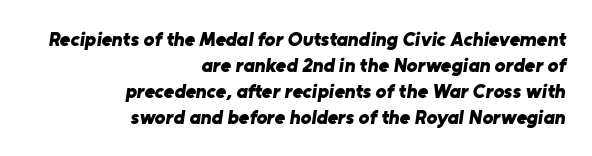
Q: Is the text bold? A: Yes.
Q: Is the text underlined? A: No.
Q: How is the paragraph aligned? A: Right-aligned.
Q: Is the spacing between letters normal or unusually wide? A: Normal.
Q: Is the spacing between lines tight, normal or loose? A: Normal.
